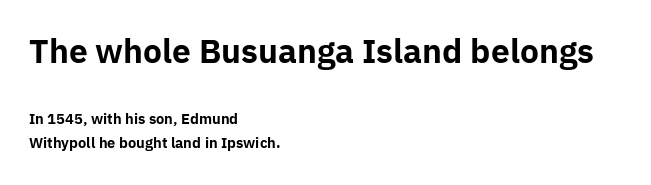
Note: no serifs on the glyphs. No word sits above an underline. Casual observation: everything's shoved over to the left. Italic? Not at all — the glyphs are vertical. The first block has been scaled up relative to the second. The glyphs have the mass of a bold cut.
